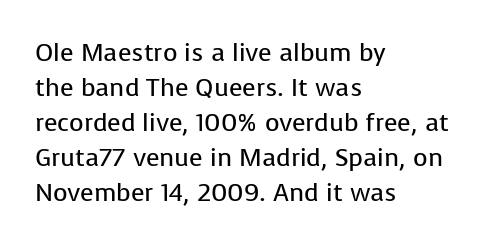
The image shows 25 px text type, upright; set left-aligned, normal line spacing (1.4x), normal letter spacing, not underlined.
